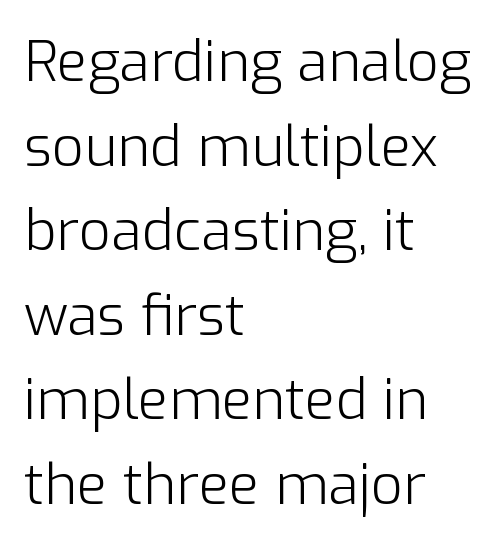
The image shows 56 px light sans-serif type, upright; set left-aligned, normal line spacing (1.51x), normal letter spacing, not underlined; low stroke contrast and a medium x-height.
